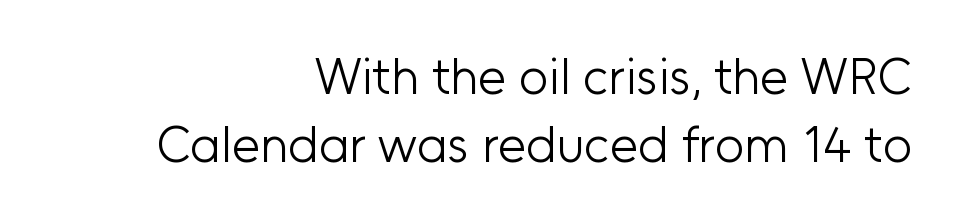
{"serif": "no", "italic": "no", "bold": "no", "weight": "light", "width": "normal", "stroke_contrast": "low", "x_height": "medium", "monospaced": "no", "underline": "no", "align": "right", "line_spacing": "normal", "line_spacing_ratio": 1.34, "letter_spacing": "normal", "letter_spacing_em": 0.0, "glyph_px": 51}
